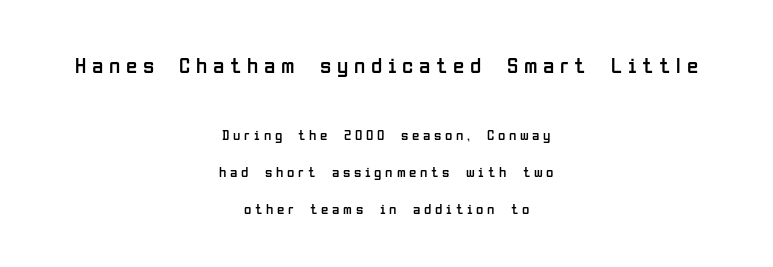
Stem width sits at or under what a default text font uses. The letterforms stand isolated, each surrounded by extra space. In this sample the first text group is rendered at the bigger scale. Quick note: not italic, upright. A student would call this center alignment; a typographer would say set centered. This block would shrink considerably if given ordinary leading; it's expanded now.
